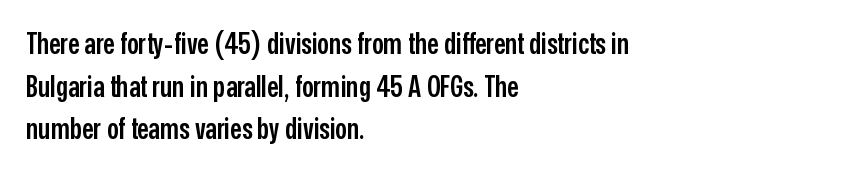
{"serif": "no", "italic": "no", "bold": "semi", "weight": "semibold", "width": "condensed", "stroke_contrast": "low", "x_height": "medium", "monospaced": "no", "underline": "no", "align": "left", "line_spacing": "normal", "line_spacing_ratio": 1.47, "letter_spacing": "normal", "letter_spacing_em": 0.0, "glyph_px": 29}
